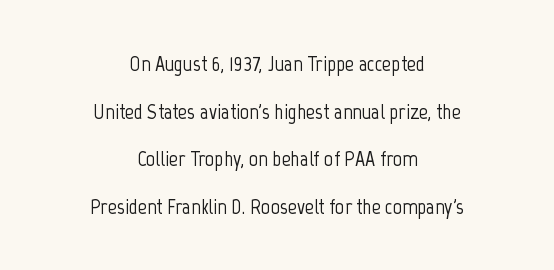
How are the letters spaced? Ordinarily, with no added tracking. Reading down the column, the eye jumps a long way to each next line. Every stem runs plumb, perpendicular to the baseline. A student would call this center alignment; a typographer would say set centered. Decoration check: the copy has no underline.
